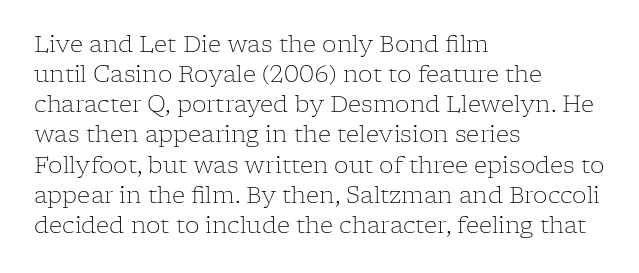
The image shows 23 px text type, upright; set left-aligned, normal line spacing (1.31x), normal letter spacing, not underlined.
